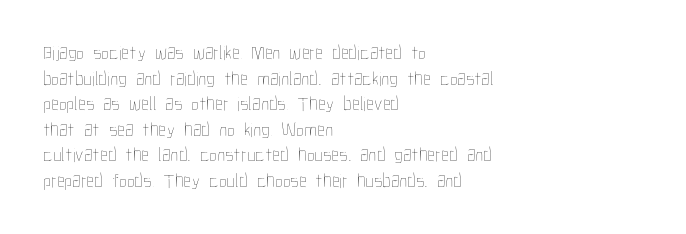
Q: Is the text bold? A: No.
Q: Is the text italic (slanted)? A: No, it is upright.
Q: Is the text underlined? A: No.
Q: How is the paragraph aligned? A: Left-aligned.
Q: Is the spacing between letters normal or unusually wide? A: Normal.
Q: Is the spacing between lines tight, normal or loose? A: Normal.
